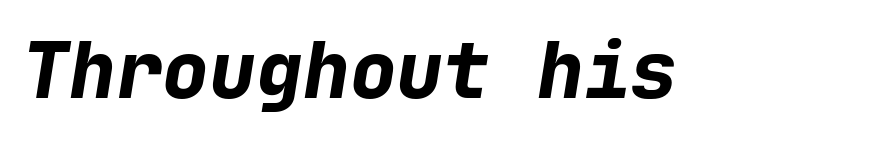
{"italic": "yes", "lean": "right", "slant_degrees": 9, "bold": "yes", "weight": "bold", "width": "normal", "stroke_contrast": "low", "x_height": "medium", "monospaced": "yes", "underline": "no", "letter_spacing": "normal", "letter_spacing_em": 0.0, "glyph_px": 78}
